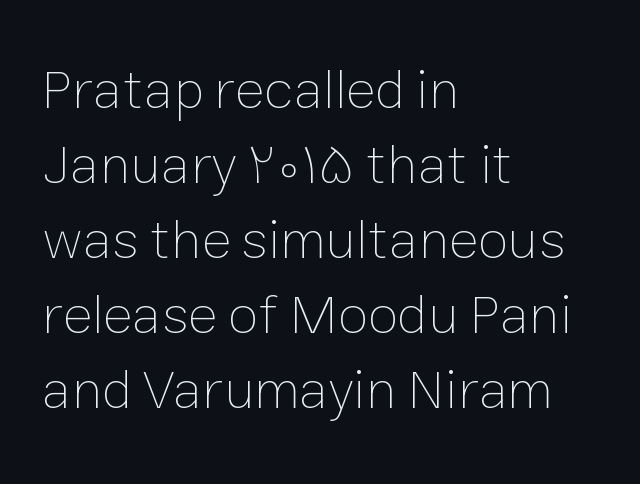
Q: Is the text bold? A: No.
Q: Is the text italic (slanted)? A: No, it is upright.
Q: Is the text underlined? A: No.
Q: How is the paragraph aligned? A: Left-aligned.
Q: Is the spacing between letters normal or unusually wide? A: Normal.
Q: Is the spacing between lines tight, normal or loose? A: Normal.
Q: Width (condensed, normal, or wide)? A: Normal.
Q: Stroke contrast? A: Low.
Q: x-height? A: Medium.
Q: Monospaced? A: No.
